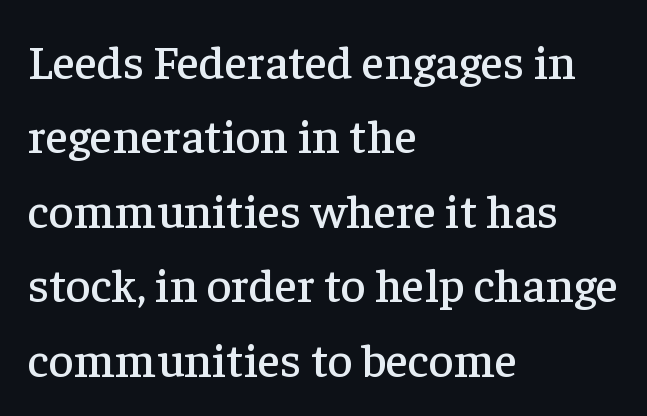
The image shows 48 px serif type, upright; set left-aligned, normal line spacing (1.55x), normal letter spacing, not underlined; low stroke contrast and a medium x-height.
